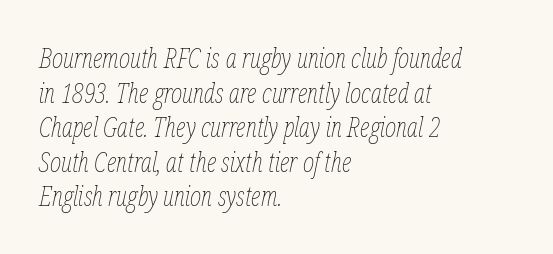
This is oblique type, the kind used for emphasis or titles. Each line starts at the same left margin while the right side varies. A typesetter would call this leading conventional body-copy spacing. Decoration check: the copy has no underline. Caption: face not bold, strokes unweighted. Caption: standard tracking, unaltered.
